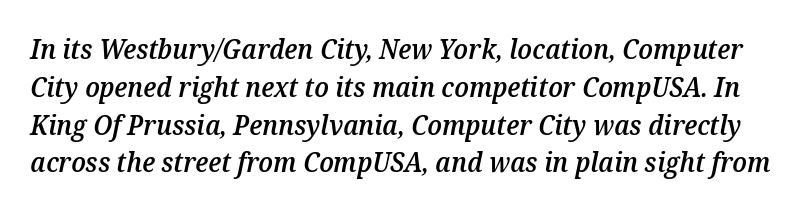
The strip under each line holds only bare page. I'd describe the lettering as semibold — firm but not a full bold. The passage shown has conventional tracking throughout. Looking at the ascenders, they clearly lean. If you measured baseline to baseline, you'd find a middling distance.
